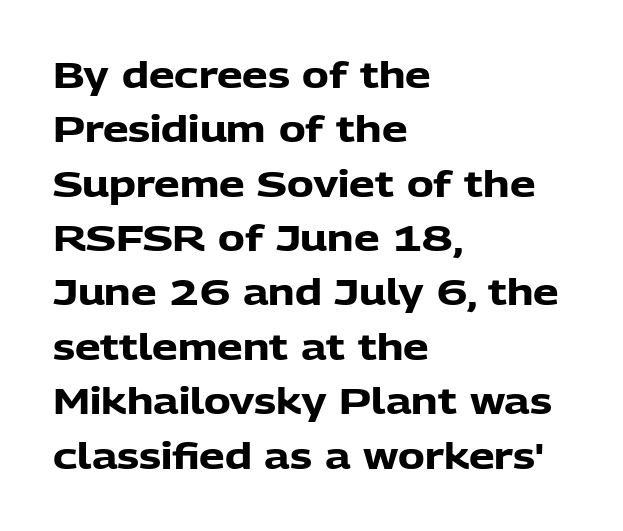
{"serif": "no", "italic": "no", "bold": "yes", "weight": "heavy", "width": "normal", "stroke_contrast": "low", "x_height": "medium", "monospaced": "no", "underline": "no", "align": "left", "line_spacing": "normal", "line_spacing_ratio": 1.51, "letter_spacing": "normal", "letter_spacing_em": 0.0, "glyph_px": 36}
